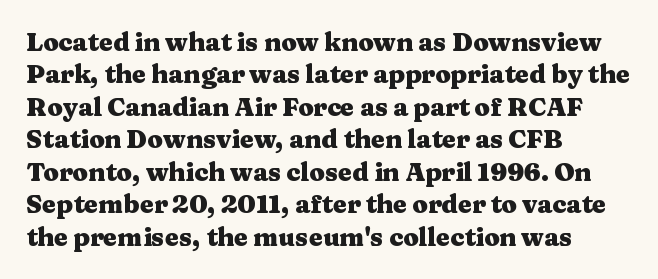
Q: Is the text bold? A: Yes.
Q: Is the text italic (slanted)? A: No, it is upright.
Q: Is the text underlined? A: No.
Q: How is the paragraph aligned? A: Left-aligned.
Q: Is the spacing between letters normal or unusually wide? A: Normal.
Q: Is the spacing between lines tight, normal or loose? A: Normal.
